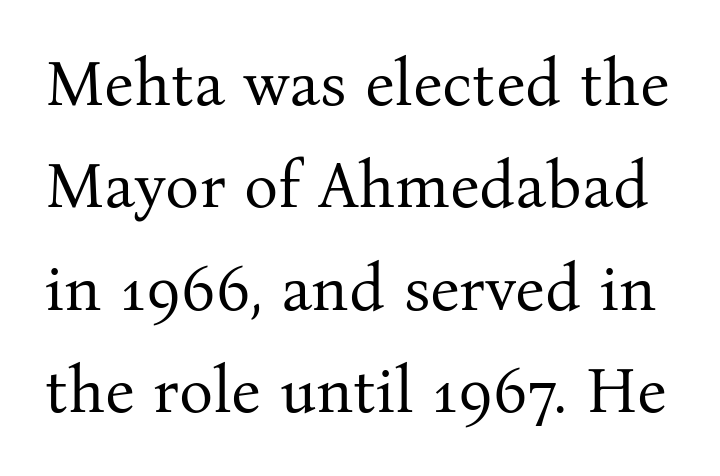
Spacing verdict: proportional, widths tailored to each character. I'd call this a serif setting — the letters wear small feet. Summary of weight: not heavy and not bold. A typesetter would mark this as roman, not italic.
